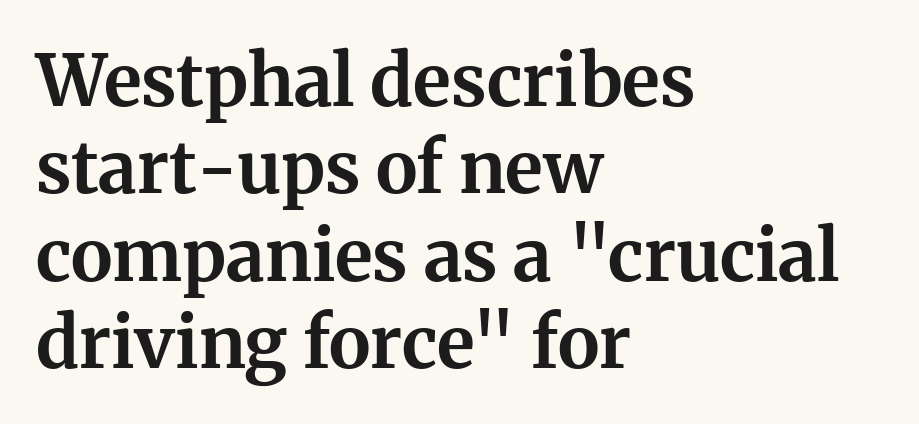
The image shows 71 px bold serif type, upright; set left-aligned, line spacing 1.23x, normal letter spacing, not underlined; medium stroke contrast and a medium x-height.
